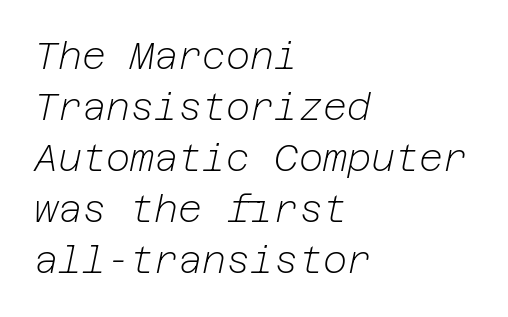
The image shows 37 px light type, italic (leaning right); set left-aligned, normal line spacing (1.38x), normal letter spacing, not underlined; low stroke contrast and a medium x-height.
